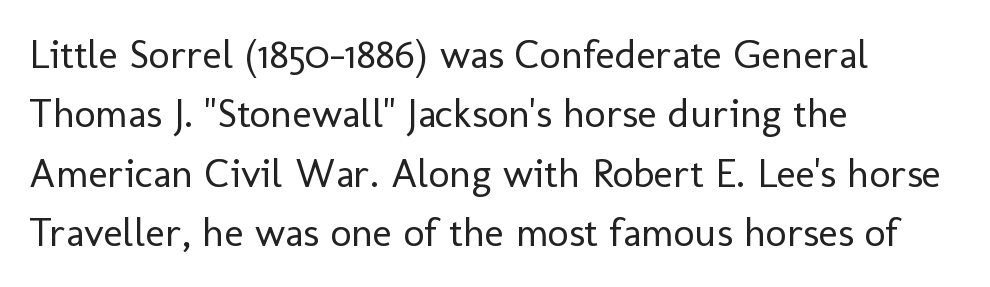
{"serif": "no", "italic": "no", "bold": "no", "weight": "regular", "width": "normal", "stroke_contrast": "low", "x_height": "medium", "monospaced": "no", "underline": "no", "align": "left", "line_spacing": "normal", "line_spacing_ratio": 1.45, "letter_spacing": "normal", "letter_spacing_em": 0.0, "glyph_px": 41}
